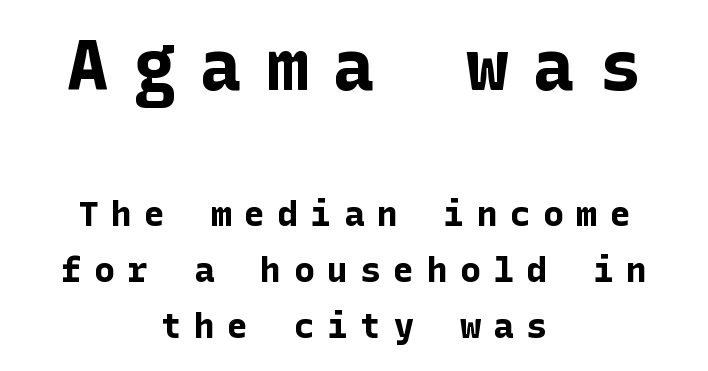
You could only call the tracking loose — the letters float apart. Which chunk is bigger? The first one — the top block dwarfs the bottom. You can tell from the bare stems that sans-serif type was used. The typesetting leans heavy: a genuine bold.
